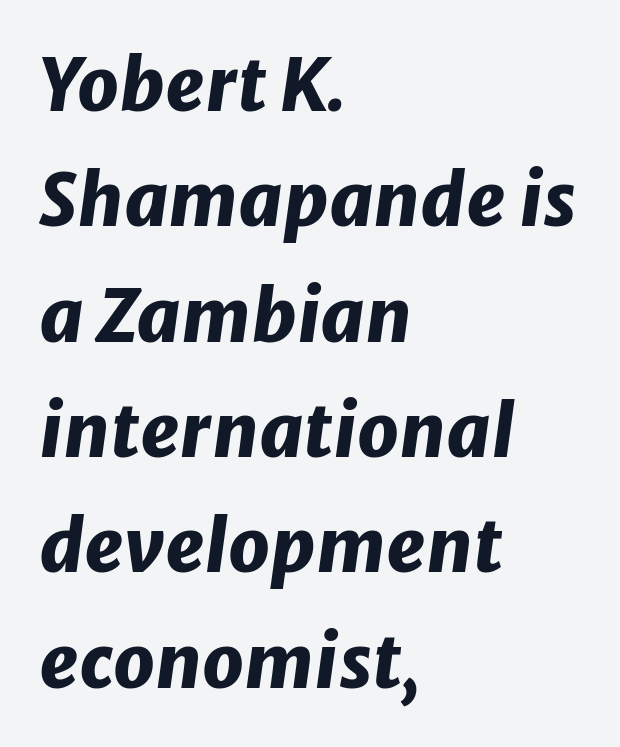
Q: Is the text bold? A: Yes.
Q: Is the text italic (slanted)? A: Yes, it leans right by about 8 degrees.
Q: Is the text underlined? A: No.
Q: How is the paragraph aligned? A: Left-aligned.
Q: Is the spacing between letters normal or unusually wide? A: Normal.
Q: Is the spacing between lines tight, normal or loose? A: Normal.
Q: Width (condensed, normal, or wide)? A: Normal.
Q: Stroke contrast? A: Low.
Q: x-height? A: Medium.
Q: Monospaced? A: No.
